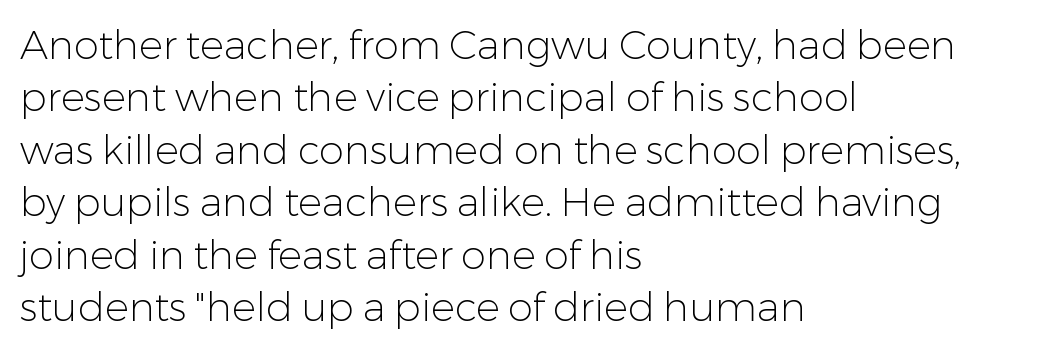
Is the block centered? No — it sits flush against the left margin. Varying glyph widths throughout — classic text-font behaviour. Counters stay open thanks to moderate or lighter strokes. Regular leading. No extra tracking has been applied to these lines.
